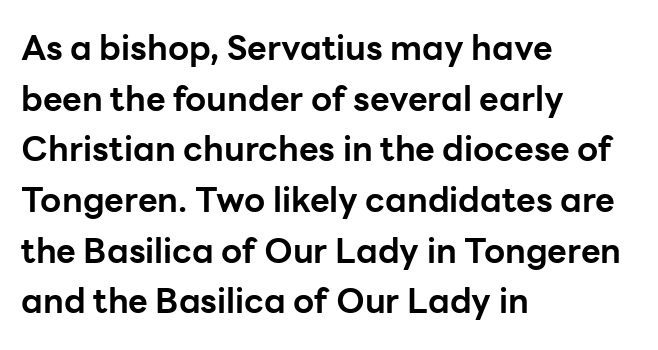
Q: Is the text bold? A: Yes.
Q: Is the text italic (slanted)? A: No, it is upright.
Q: Is the typeface a serif or a sans-serif typeface? A: Sans-serif.
Q: Is the text underlined? A: No.
Q: How is the paragraph aligned? A: Left-aligned.
Q: Is the spacing between letters normal or unusually wide? A: Normal.
Q: Is the spacing between lines tight, normal or loose? A: Normal.
Q: Width (condensed, normal, or wide)? A: Normal.
Q: Stroke contrast? A: Low.
Q: x-height? A: Medium.
Q: Monospaced? A: No.
